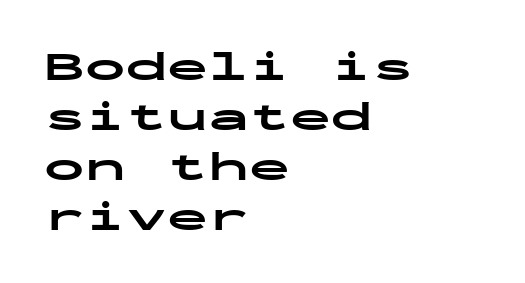
{"serif": "no", "italic": "no", "bold": "yes", "weight": "bold", "width": "wide", "stroke_contrast": "low", "x_height": "medium", "monospaced": "yes", "underline": "no", "align": "left", "line_spacing_ratio": 1.22, "letter_spacing": "normal", "letter_spacing_em": 0.0, "glyph_px": 41}
